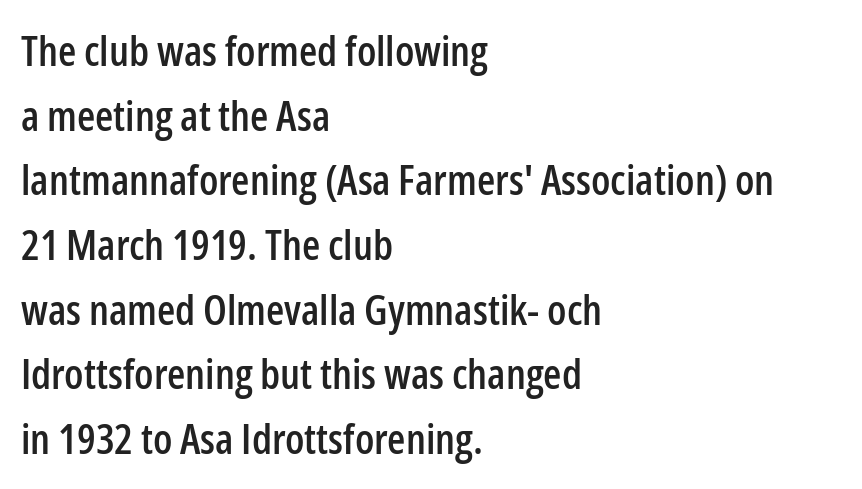
The image shows 42 px condensed sans-serif type, upright; set left-aligned, normal line spacing (1.54x), normal letter spacing, not underlined; low stroke contrast and a medium x-height.
